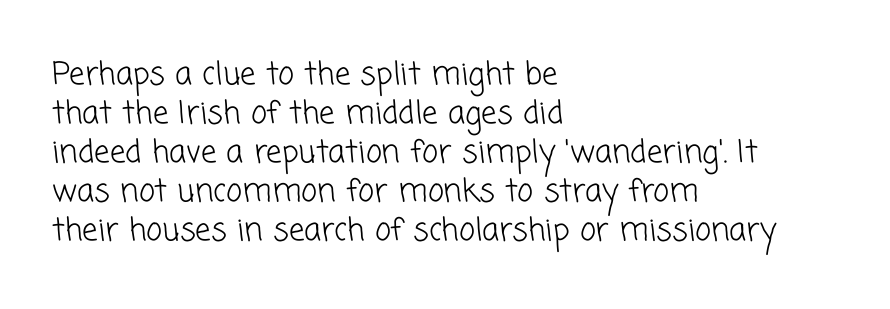
Caption: standard tracking, unaltered. Interline gaps are of average width in this sample. A quiet, ordinary-to-light weight characterises the typeface. This rendering uses left alignment, leaving the right contour irregular. The glyphs are unaccompanied by any horizontal stroke below them.
